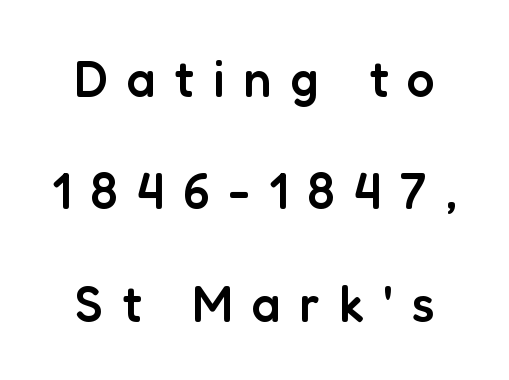
Students, this is semibold: more ink than regular, less than bold. These lines are rendered in a variable-pitch font. The space between consecutive lines is lavish. This sample uses expanded letter spacing, leaving extra air between glyphs. Letterform terminals end flat and unadorned throughout the passage.
